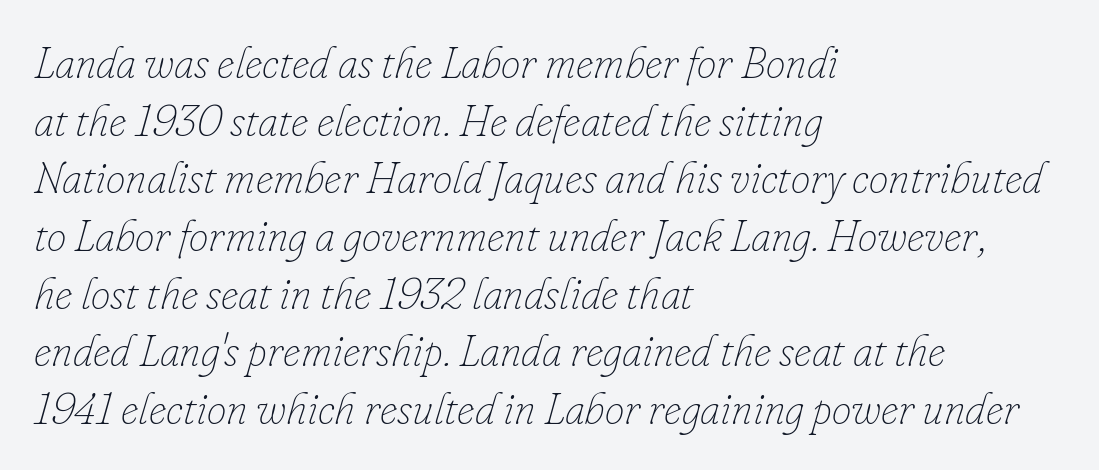
A typesetter would call this leading conventional body-copy spacing. This sample uses an oblique cut, with every glyph tilted off the vertical. This sample is left-justified, so line endings fall wherever the words run out. Compared with typical body copy, the letter spacing here is the same. These lines are rendered in a variable-pitch font.
